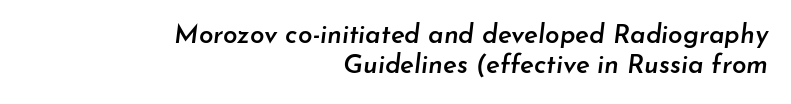
The rendering applies a slant to the glyphs. Characters follow at the spacing the type designer built in. Bare-footed words on every line. Strokes here are thickened, but only to semibold level. The lines are quadded right.
